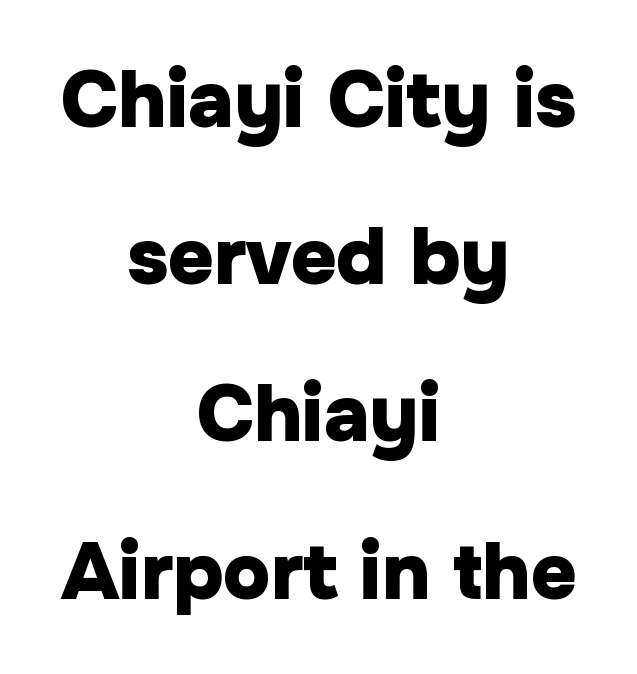
Every letter is thick-stroked: bold, no question. This is the regular roman posture of the typeface. Notice the wide empty band between every row — that's loose leading. The strip under each line holds only bare page. Alignment: centered. Type style note: lacks serifs.
